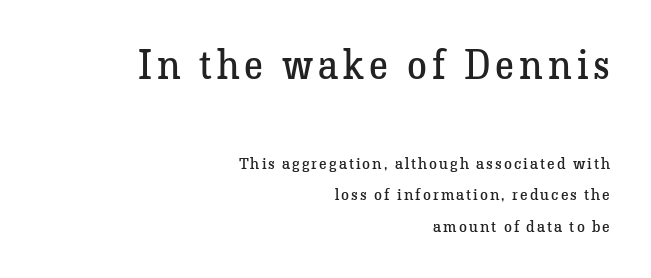
Here the first block reads like a headline and the second like body copy. Casual observation: everything's shoved over to the right. Each letter's strokes conclude with small projecting serifs. The typesetting does not lean heavy: it is not bold.
